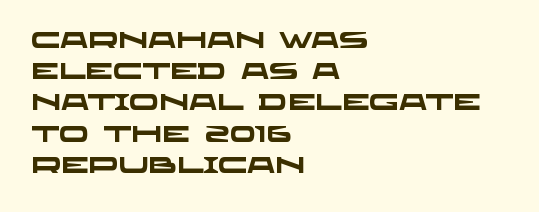
The image shows 22 px bold type; set left-aligned, normal line spacing (1.42x), normal letter spacing, not underlined.
